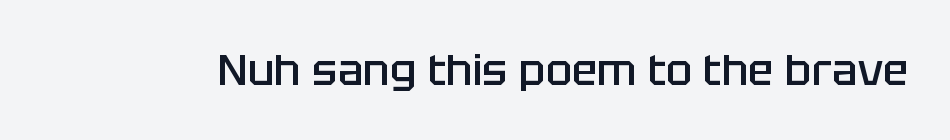
{"serif": "no", "italic": "no", "bold": "semi", "weight": "semibold", "width": "normal", "stroke_contrast": "low", "x_height": "large", "monospaced": "no", "underline": "no", "letter_spacing": "normal", "letter_spacing_em": 0.0, "glyph_px": 43}
